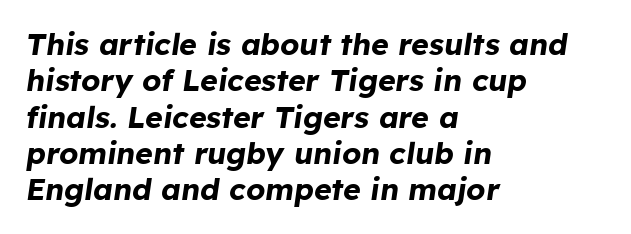
Line starts are locked; line ends wander. You could not count columns in this text — the font is proportionally spaced. Italic? Definitely — the glyphs are oblique. The zone under the glyphs is completely vacant. Strokes here are thick enough to call this a true bold.
